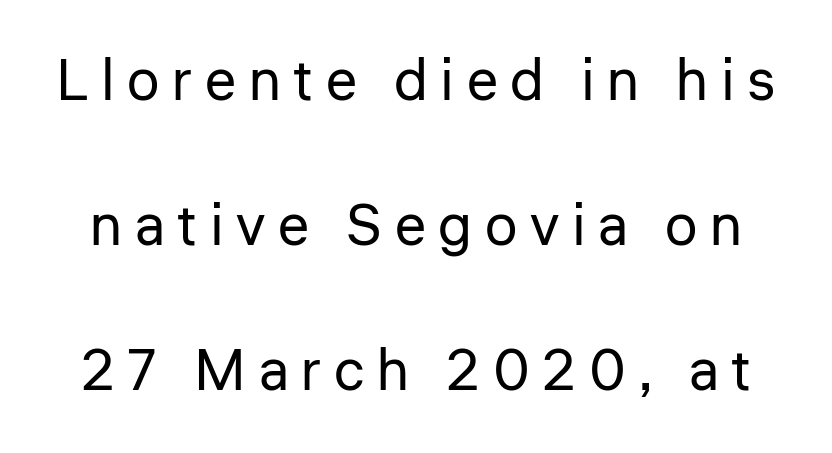
The image shows 58 px regular-weight sans-serif type, upright; set loose line spacing (2.5x), unusually wide letter spacing (+0.22 em), not underlined; low stroke contrast and a medium x-height.
